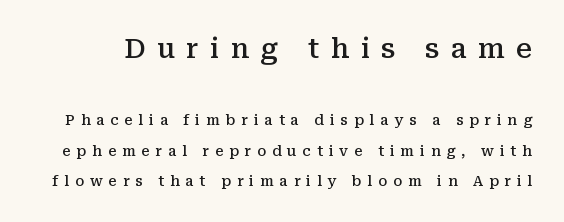
Q: Is the text bold? A: Semi-bold.
Q: Is the text italic (slanted)? A: No, it is upright.
Q: Is the text underlined? A: No.
Q: Is the spacing between letters normal or unusually wide? A: Unusually wide.
Q: Is the spacing between lines tight, normal or loose? A: Loose.
Q: Which block of text is set in a larger size, the first (top) or the second (bottom)? A: The first (top) one.
